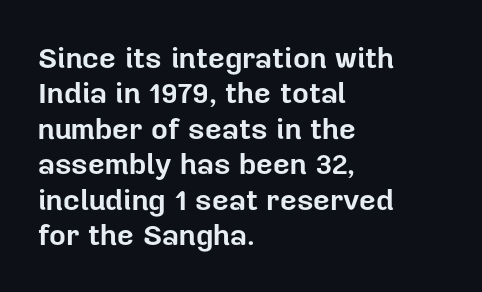
Character widths vary here, with narrow letters taking less room than wide ones. This rendering features lettering with no underline. Short note: letters normally spaced. This sample is left-justified, so line endings fall wherever the words run out.
